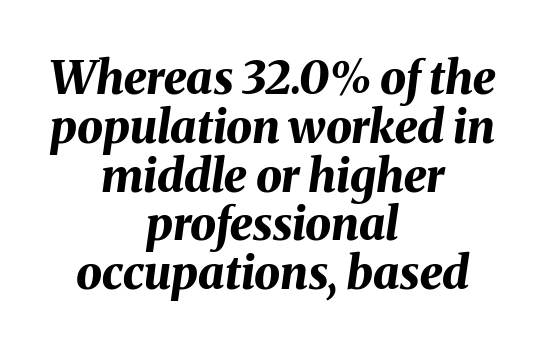
The letterforms sit shoulder to shoulder at normal distance. Whoever set this chose condensed vertical rhythm over breathing room. Character widths vary here, with narrow letters taking less room than wide ones. Compared with an ordinary text face, these strokes are far heavier — a full bold.
